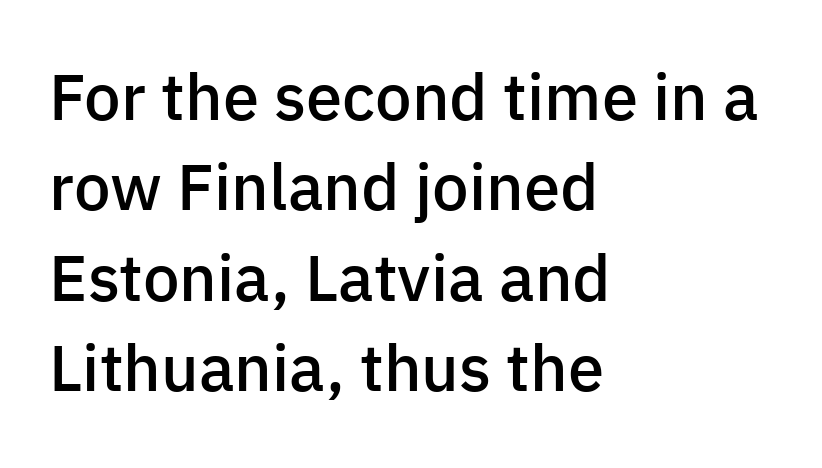
Q: Is the text bold? A: Semi-bold.
Q: Is the text italic (slanted)? A: No, it is upright.
Q: Is the typeface a serif or a sans-serif typeface? A: Sans-serif.
Q: Is the text underlined? A: No.
Q: How is the paragraph aligned? A: Left-aligned.
Q: Is the spacing between letters normal or unusually wide? A: Normal.
Q: Is the spacing between lines tight, normal or loose? A: Normal.
Q: Width (condensed, normal, or wide)? A: Normal.
Q: Stroke contrast? A: Low.
Q: x-height? A: Medium.
Q: Monospaced? A: No.
